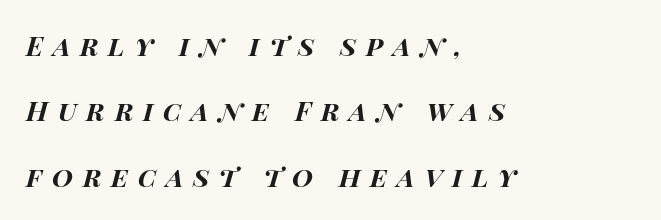
Q: Is the text bold? A: Yes.
Q: Is the text italic (slanted)? A: Yes, it leans right by about 15 degrees.
Q: Is the text underlined? A: No.
Q: How is the paragraph aligned? A: Left-aligned.
Q: Is the spacing between letters normal or unusually wide? A: Unusually wide.
Q: Is the spacing between lines tight, normal or loose? A: Loose.
